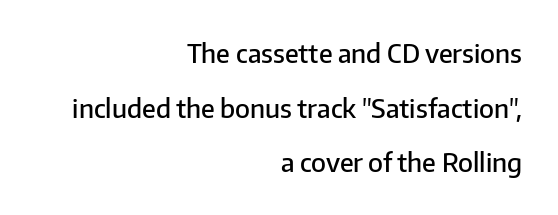
{"italic": "no", "bold": "semi", "underline": "no", "align": "right", "line_spacing": "loose", "line_spacing_ratio": 2.1, "letter_spacing": "normal", "letter_spacing_em": 0.0, "glyph_px": 26}
